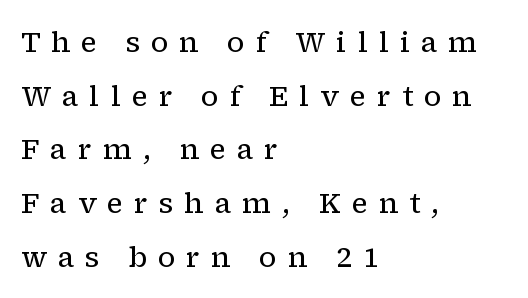
Q: Is the text bold? A: No.
Q: Is the text italic (slanted)? A: No, it is upright.
Q: Is the typeface a serif or a sans-serif typeface? A: Serif.
Q: Is the text underlined? A: No.
Q: How is the paragraph aligned? A: Left-aligned.
Q: Is the spacing between letters normal or unusually wide? A: Unusually wide.
Q: Width (condensed, normal, or wide)? A: Normal.
Q: Stroke contrast? A: Low.
Q: x-height? A: Medium.
Q: Monospaced? A: No.
